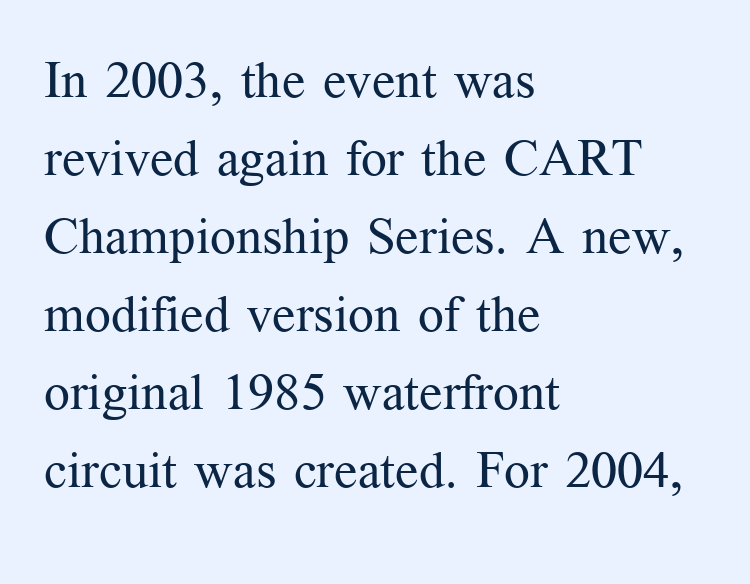
{"serif": "yes", "italic": "no", "bold": "no", "weight": "regular", "width": "normal", "stroke_contrast": "medium", "x_height": "medium", "monospaced": "no", "underline": "no", "align": "left", "line_spacing": "normal", "line_spacing_ratio": 1.53, "letter_spacing": "normal", "letter_spacing_em": 0.0, "glyph_px": 51}
